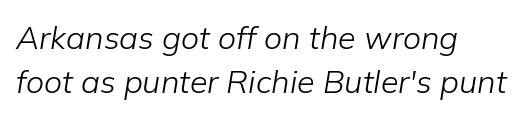
Spacing verdict: proportional, widths tailored to each character. This sample keeps an unexceptional amount of space between lines. Layout note: lines flush left. A bare baseline throughout the passage.
